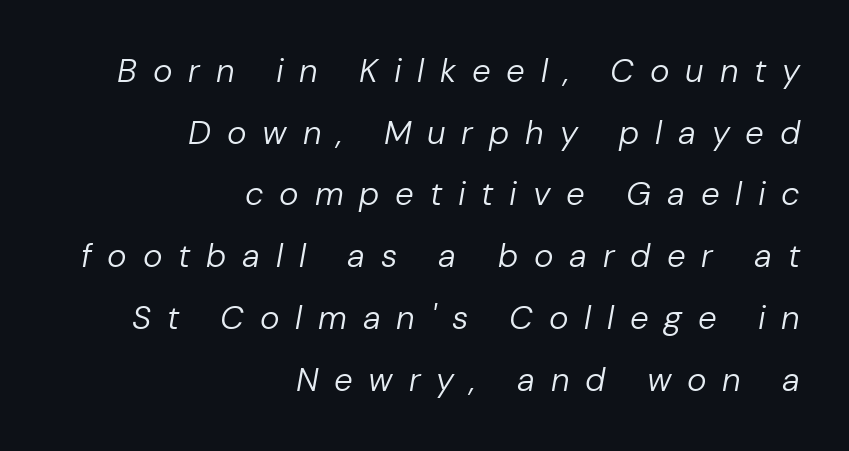
{"italic": "yes", "lean": "right", "slant_degrees": 10, "bold": "no", "weight": "regular", "width": "normal", "stroke_contrast": "low", "x_height": "medium", "monospaced": "no", "underline": "no", "align": "right", "line_spacing_ratio": 1.87, "letter_spacing": "wide", "letter_spacing_em": 0.48, "glyph_px": 33}
